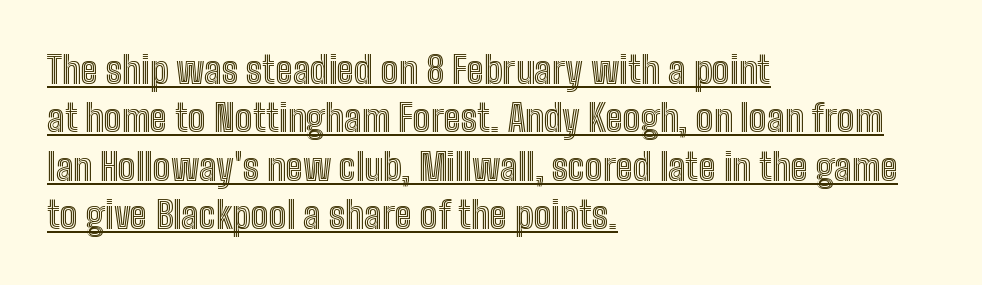
The image shows 37 px condensed type, upright; set left-aligned, normal line spacing (1.31x), normal letter spacing, underlined; a medium x-height.
